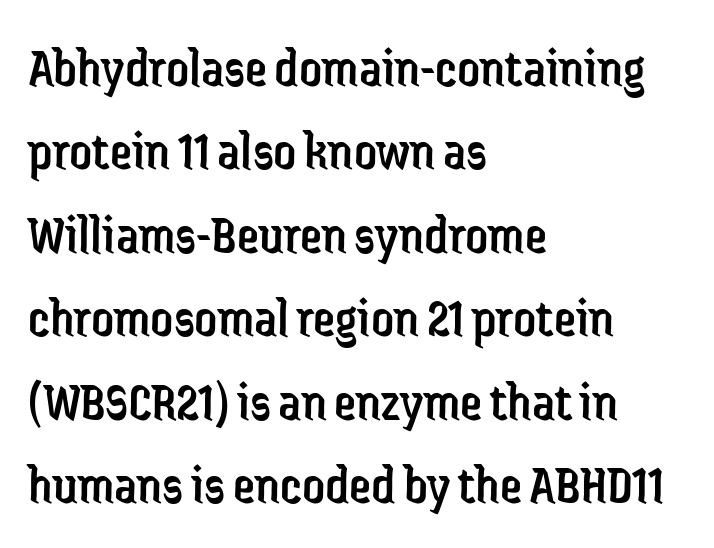
Q: Is the text bold? A: No.
Q: Is the text italic (slanted)? A: No, it is upright.
Q: Is the typeface a serif or a sans-serif typeface? A: Sans-serif.
Q: Is the text underlined? A: No.
Q: How is the paragraph aligned? A: Left-aligned.
Q: Is the spacing between letters normal or unusually wide? A: Normal.
Q: Is the spacing between lines tight, normal or loose? A: Normal.
Q: Width (condensed, normal, or wide)? A: Condensed.
Q: Stroke contrast? A: Low.
Q: x-height? A: Medium.
Q: Monospaced? A: No.
